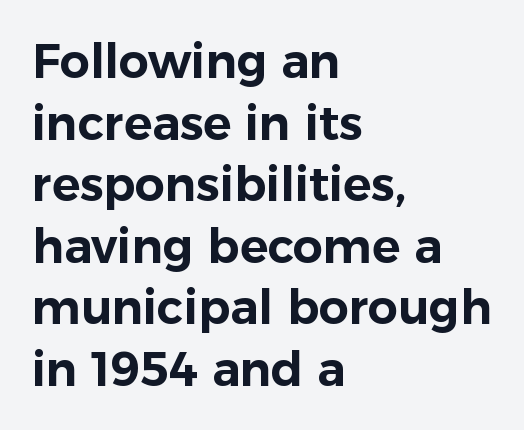
The image shows 47 px sans-serif type, upright; set left-aligned, normal line spacing (1.31x), normal letter spacing, not underlined; low stroke contrast and a medium x-height.
